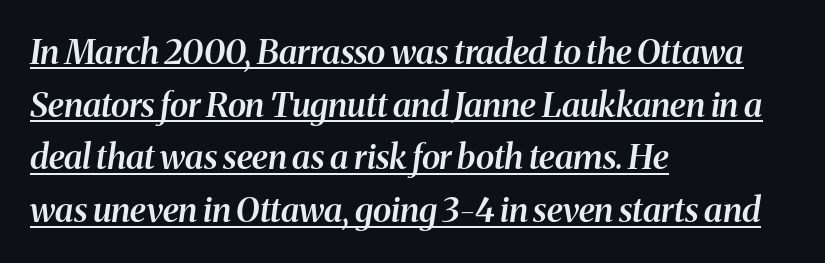
The image shows 34 px semibold serif type, italic (leaning right); set left-aligned, normal line spacing (1.55x), normal letter spacing, underlined; medium stroke contrast and a medium x-height.
